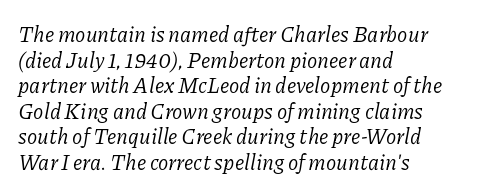
Q: Is the text bold? A: No.
Q: Is the text italic (slanted)? A: Yes, it leans right by about 11 degrees.
Q: Is the text underlined? A: No.
Q: How is the paragraph aligned? A: Left-aligned.
Q: Is the spacing between letters normal or unusually wide? A: Normal.
